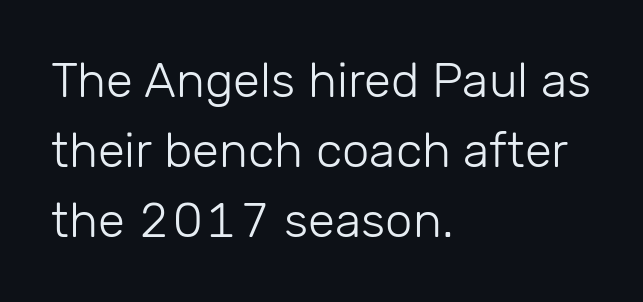
The image shows 49 px light sans-serif type, upright; set left-aligned, normal line spacing (1.43x), normal letter spacing, not underlined; low stroke contrast and a medium x-height.
